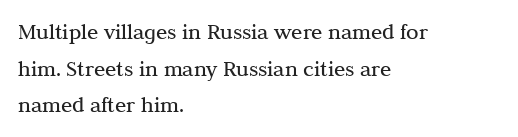
The image shows 23 px text type, upright; set left-aligned, normal line spacing (1.59x), normal letter spacing, not underlined.
